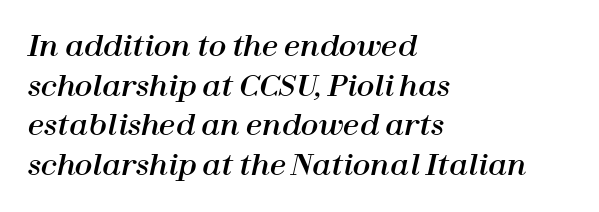
The image shows 29 px text type, italic (leaning right); set left-aligned, normal line spacing (1.37x), normal letter spacing, not underlined; high stroke contrast and a medium x-height.
